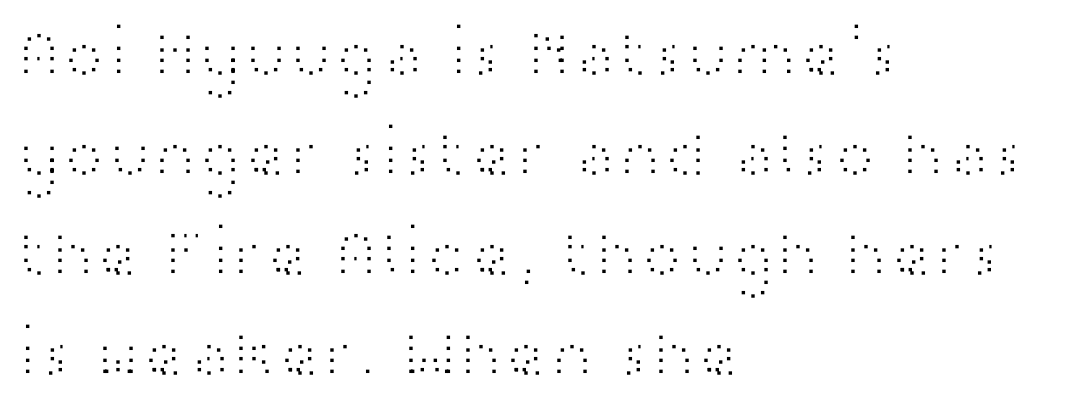
The image shows 68 px light, wide sans-serif type, upright; set left-aligned, normal line spacing (1.47x), normal letter spacing, not underlined; high stroke contrast and a medium x-height.
